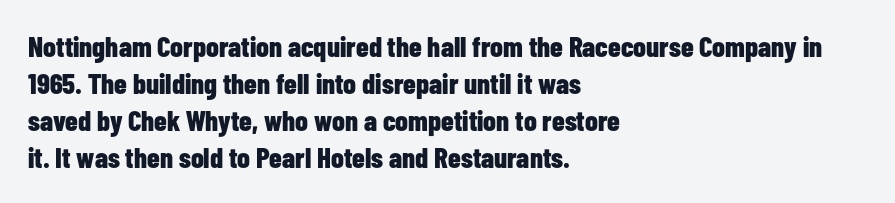
The gaps between neighbouring characters are ordinary and unremarkable. Students, observe: this is what conventionally led text looks like. The text block is weighted toward the left margin, trailing off unevenly rightward. Anything drawn beneath the words? Only blank space. Proportional: the letters do not fall into vertical columns.
